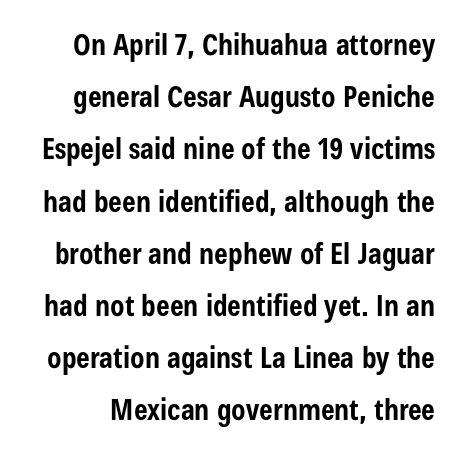
The image shows 29 px bold, condensed sans-serif type, upright; set line spacing 1.8x, normal letter spacing, not underlined; low stroke contrast and a medium x-height.
